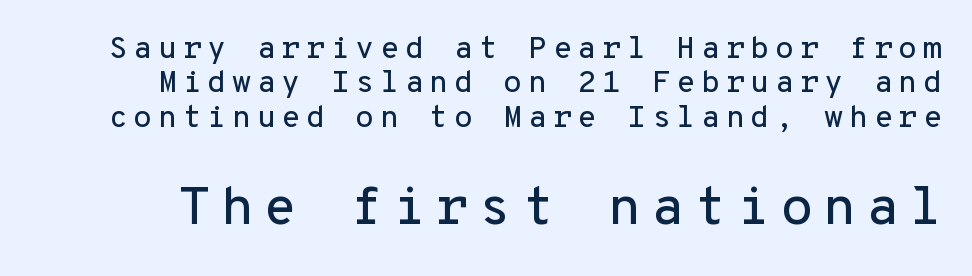
Notice how the stems are strictly vertical — no italics here. Any mark beneath the type? The region is blank. Each letter, wide or thin by design, is forced into the same width here. The characters display no serif detailing; their extremities are plain. Top chunk: small. Bottom chunk: large. The line-height multiplier appears low, near solid setting.
